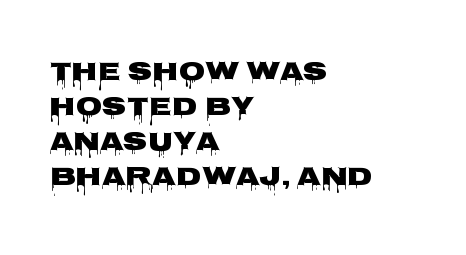
{"italic": "no", "bold": "yes", "underline": "no", "align": "left", "line_spacing": "normal", "line_spacing_ratio": 1.3, "letter_spacing": "normal", "letter_spacing_em": 0.0, "glyph_px": 27}
